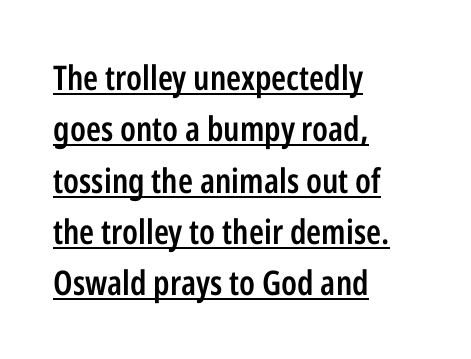
{"serif": "no", "italic": "no", "bold": "semi", "weight": "semibold", "width": "condensed", "stroke_contrast": "low", "x_height": "medium", "monospaced": "no", "underline": "yes", "align": "left", "line_spacing": "normal", "line_spacing_ratio": 1.51, "letter_spacing": "normal", "letter_spacing_em": 0.0, "glyph_px": 34}
